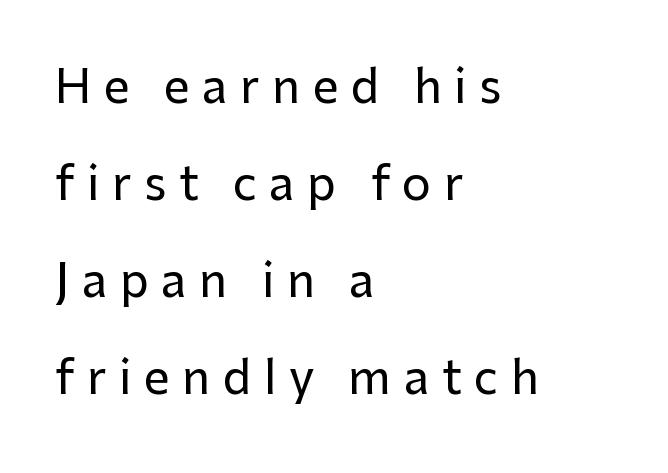
Compared with a centered layout, this one pins lines to the left instead. Beneath every word, the page is bare. The letters carry no serifs — their stems end cleanly without finishing strokes. Display-style spreading of the glyphs; the letterfit is very open.
